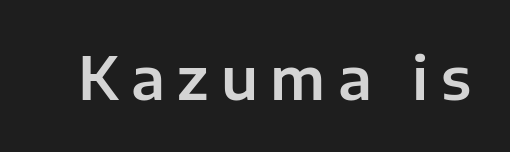
Q: Is the text italic (slanted)? A: No, it is upright.
Q: Is the typeface a serif or a sans-serif typeface? A: Sans-serif.
Q: Is the text underlined? A: No.
Q: Is the spacing between letters normal or unusually wide? A: Unusually wide.
Q: Width (condensed, normal, or wide)? A: Normal.
Q: Stroke contrast? A: Low.
Q: x-height? A: Medium.
Q: Monospaced? A: No.
